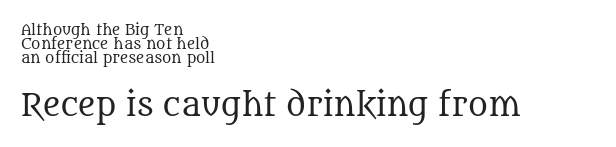
Designer's note — italics off, roman on. Clear beneath every line of the passage. Honestly, the letter spacing is just normal — you wouldn't notice it. This rendering uses left alignment, leaving the right contour irregular. The passage shown is not bold in any degree. Type size steps up from the first block to the second.
